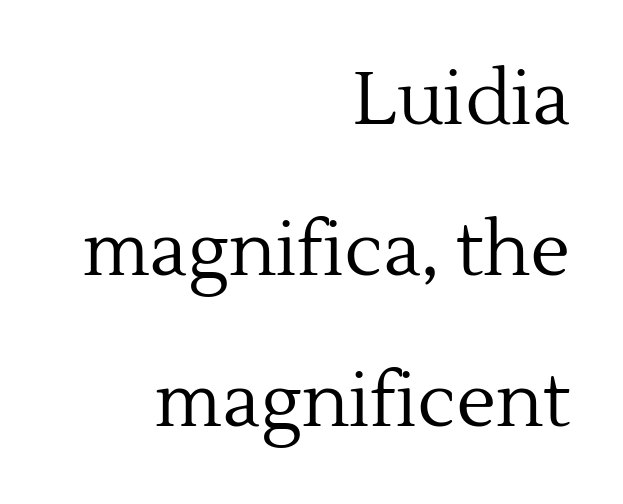
The image shows 74 px regular-weight serif type, upright; set right-aligned, loose line spacing (2.04x), normal letter spacing, not underlined; a medium x-height.
